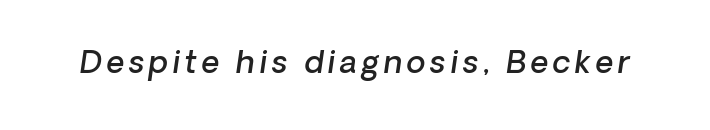
{"italic": "yes", "lean": "right", "slant_degrees": 8, "bold": "semi", "weight": "semibold", "width": "normal", "stroke_contrast": "low", "x_height": "medium", "monospaced": "no", "underline": "no", "glyph_px": 31}
